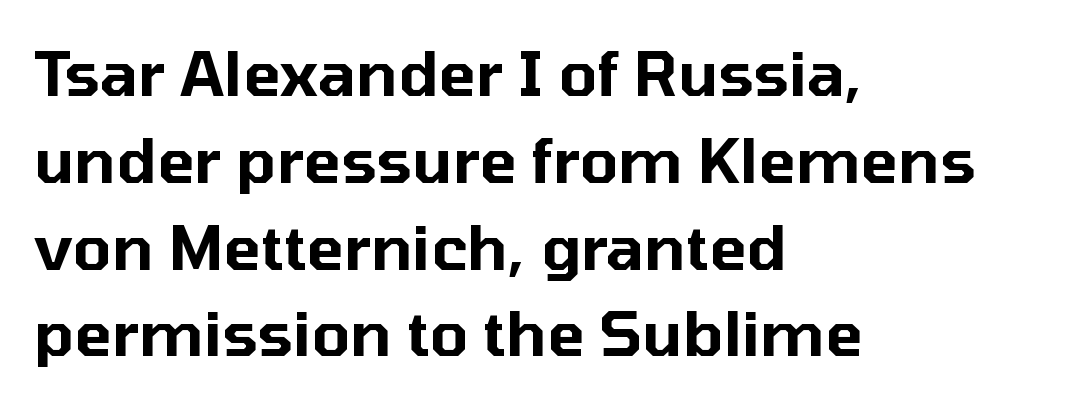
The leading is moderate, giving the passage an even texture. The letters advance in unequal steps, a hallmark of proportional type. Which margin do the lines hug? The left one — the right edge is uneven. Stroke terminals: plain, sans-serif. Descenders are the only things crossing below the line.
